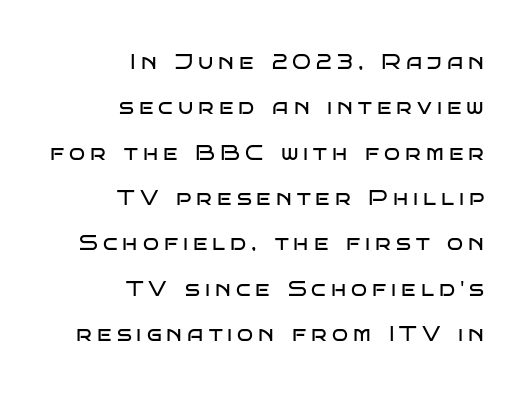
The image shows 21 px text type, upright; set right-aligned, loose line spacing (2.16x), unusually wide letter spacing (+0.24 em), not underlined.
